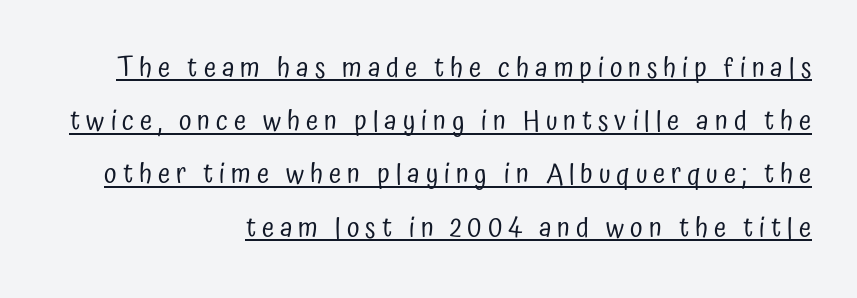
The typeface has the unassuming heft of standard copy or less. A flush-right, rag-left setting is used for this passage. A typesetter would label this face a sans. Style check: upright. Caption: lettering with a line underneath. These lines are rendered in a variable-pitch font.
